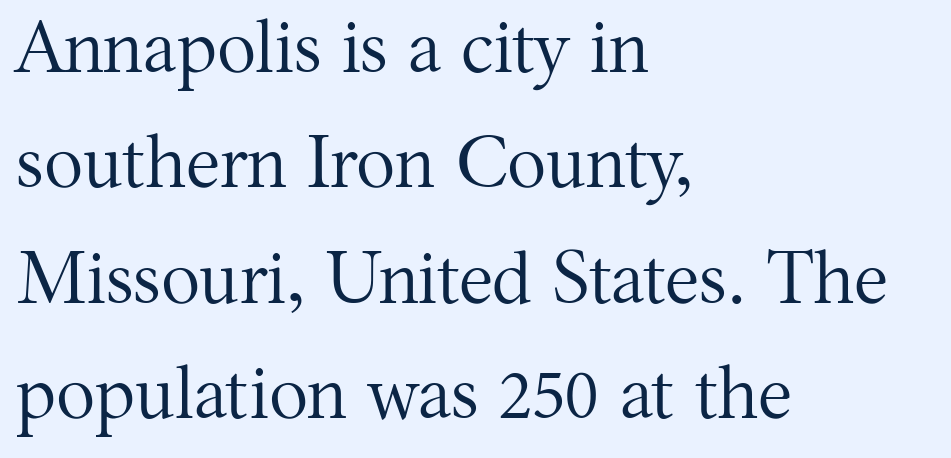
Between one letter and the next there's only the usual sliver of space. How would I describe the line gaps? Plain and ordinary. Where is the straight margin? On the left. The rendering uses natural spacing where letterforms have individual widths. The letters look calm and open, with moderate or lighter stems. Words float on clear page, feet unadorned.
